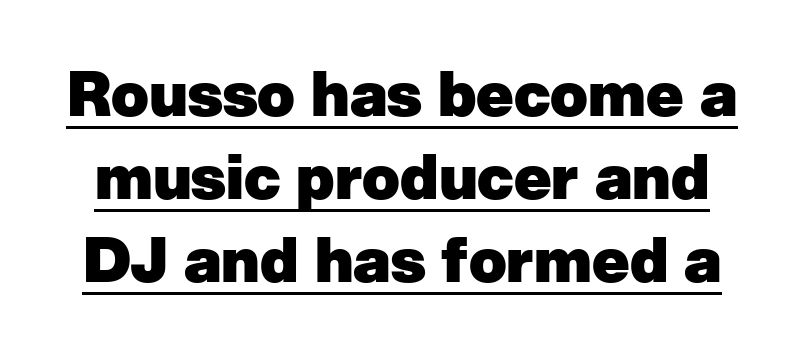
{"serif": "no", "bold": "yes", "weight": "heavy", "width": "normal", "stroke_contrast": "low", "x_height": "medium", "monospaced": "no", "underline": "yes", "line_spacing": "normal", "line_spacing_ratio": 1.34, "letter_spacing": "normal", "letter_spacing_em": 0.0, "glyph_px": 62}
